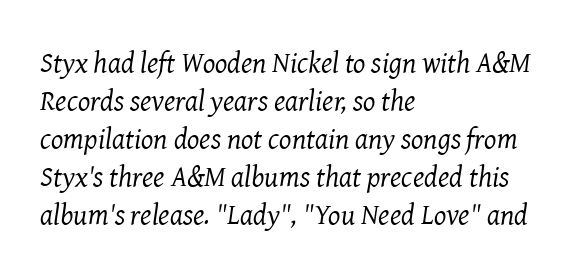
Look at the bottom of the vertical strokes: they flare into serifs here. No extra ink here — the face is not bold. The words here are not underlined. Each letter keeps its own natural width here, so spacing adapts to shape.
